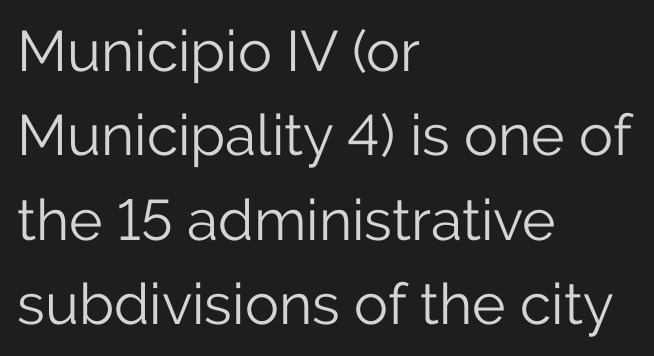
The image shows 57 px light sans-serif type, upright; set left-aligned, normal line spacing (1.48x), normal letter spacing, not underlined; low stroke contrast and a medium x-height.
